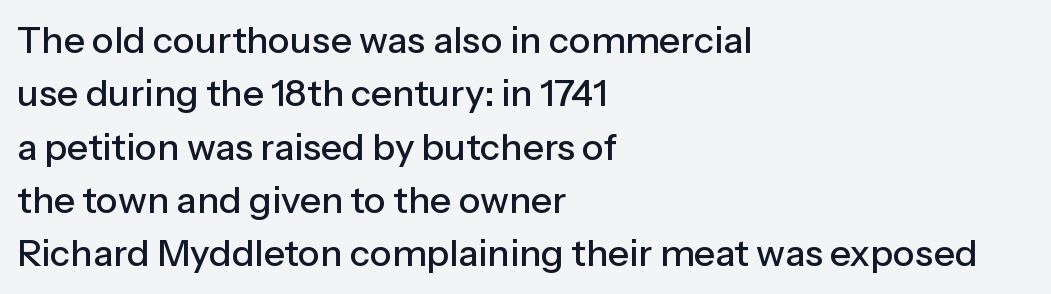
How are the letters spaced? Ordinarily, with no added tracking. The typesetter chose a ragged-right arrangement here. The area under the type is left untouched. This sample uses a sans-serif face. Varying glyph widths throughout — classic text-font behaviour.
